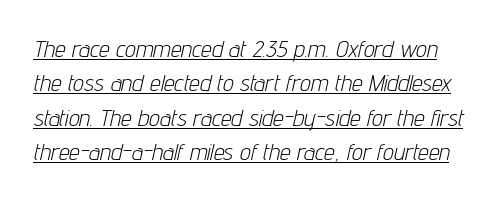
{"italic": "yes", "lean": "right", "slant_degrees": 12, "bold": "no", "underline": "yes", "line_spacing": "normal", "line_spacing_ratio": 1.43, "letter_spacing": "normal", "letter_spacing_em": 0.0, "glyph_px": 24}
